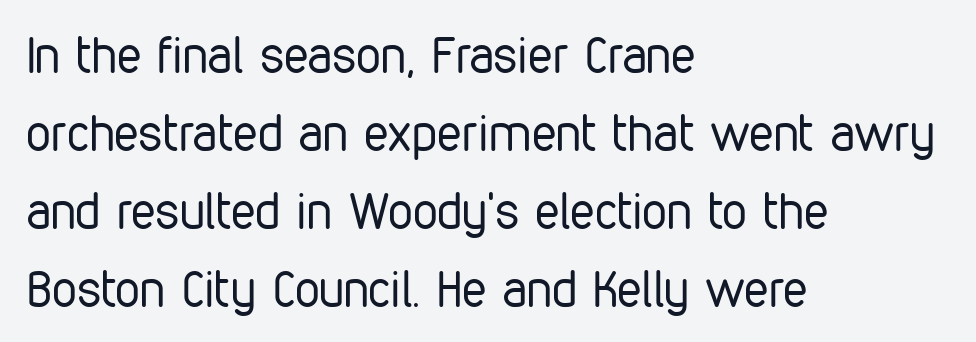
Q: Is the text bold? A: No.
Q: Is the text italic (slanted)? A: No, it is upright.
Q: Is the typeface a serif or a sans-serif typeface? A: Sans-serif.
Q: Is the text underlined? A: No.
Q: How is the paragraph aligned? A: Left-aligned.
Q: Is the spacing between letters normal or unusually wide? A: Normal.
Q: Is the spacing between lines tight, normal or loose? A: Normal.
Q: Width (condensed, normal, or wide)? A: Condensed.
Q: Stroke contrast? A: Low.
Q: x-height? A: Medium.
Q: Monospaced? A: No.
